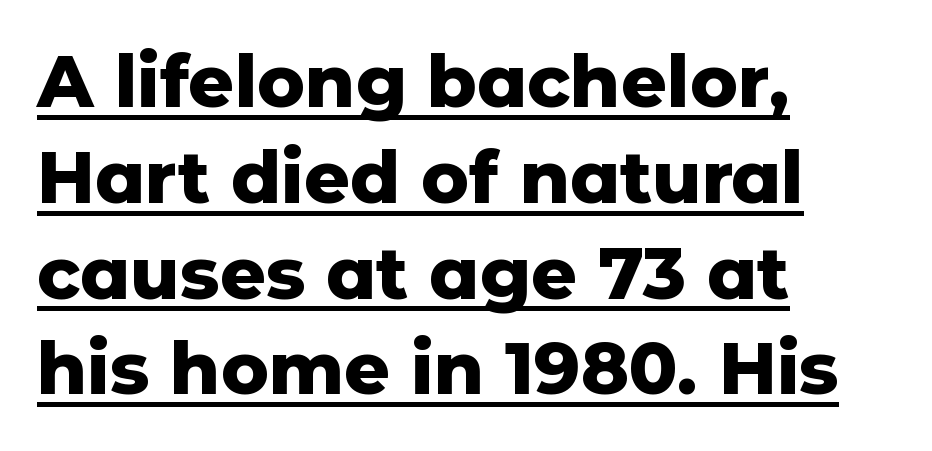
{"serif": "no", "italic": "no", "bold": "yes", "weight": "heavy", "width": "normal", "stroke_contrast": "low", "x_height": "medium", "monospaced": "no", "underline": "yes", "align": "left", "line_spacing": "normal", "line_spacing_ratio": 1.33, "letter_spacing": "normal", "letter_spacing_em": 0.0, "glyph_px": 72}
